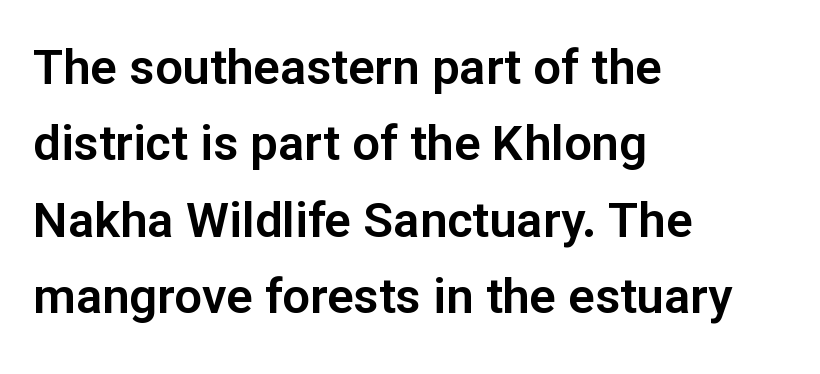
Q: Is the text italic (slanted)? A: No, it is upright.
Q: Is the typeface a serif or a sans-serif typeface? A: Sans-serif.
Q: Is the text underlined? A: No.
Q: How is the paragraph aligned? A: Left-aligned.
Q: Is the spacing between letters normal or unusually wide? A: Normal.
Q: Is the spacing between lines tight, normal or loose? A: Normal.
Q: Width (condensed, normal, or wide)? A: Normal.
Q: Stroke contrast? A: Low.
Q: x-height? A: Medium.
Q: Monospaced? A: No.
